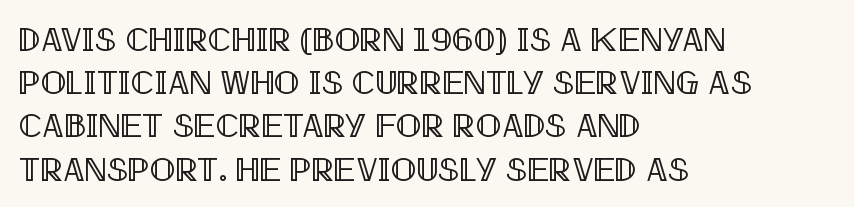
This sample uses an upright cut, with every glyph sitting square on the baseline. Standard letterfit; no display-style spreading of the glyphs. Spacing verdict: proportional, widths tailored to each character. These lines sit exactly where default settings would place them. Any mark beneath the type? The region is blank. Left-aligned paragraph, ragged on the right.
